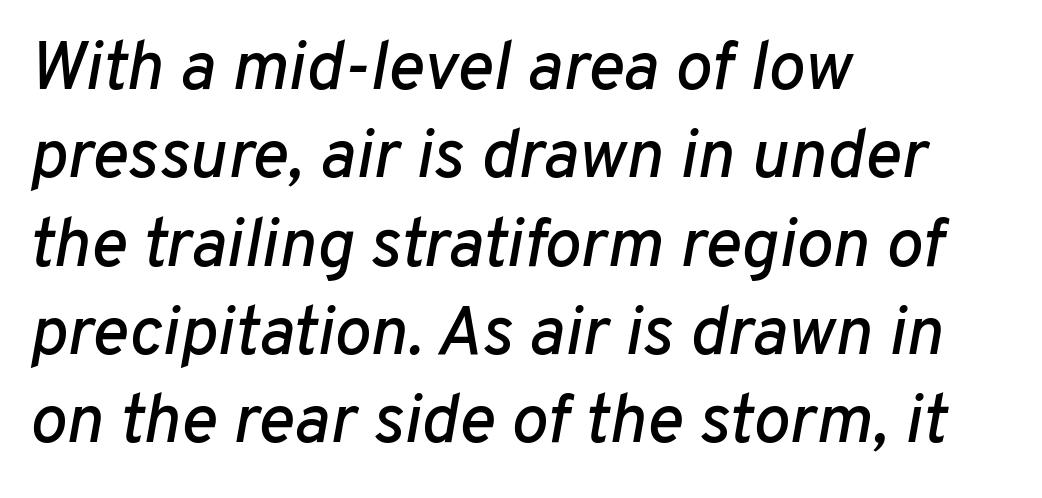
Q: Is the text italic (slanted)? A: Yes, it leans right by about 10 degrees.
Q: Is the text underlined? A: No.
Q: How is the paragraph aligned? A: Left-aligned.
Q: Is the spacing between letters normal or unusually wide? A: Normal.
Q: Is the spacing between lines tight, normal or loose? A: Normal.
Q: Width (condensed, normal, or wide)? A: Normal.
Q: Stroke contrast? A: Low.
Q: x-height? A: Medium.
Q: Monospaced? A: No.
